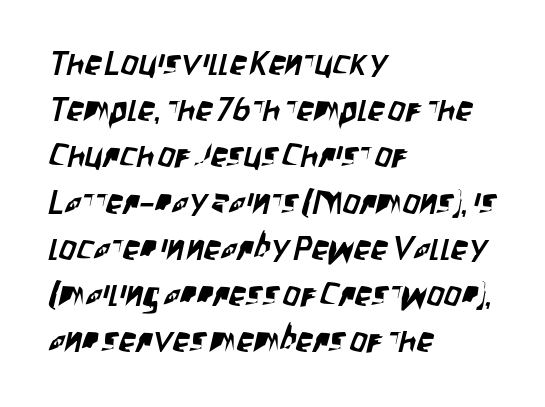
Words appear dense and cohesive because spacing is normal. The typesetter chose a ragged-right arrangement here. Rule under the text: the space is simply empty. To sum up the face: it is a sans, with no serifs.
